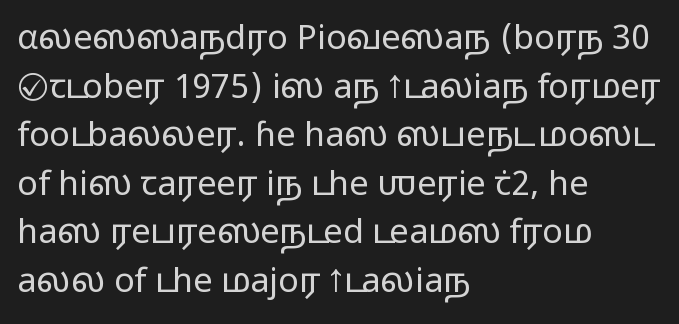
Q: Is the text bold? A: No.
Q: Is the text italic (slanted)? A: No, it is upright.
Q: Is the typeface a serif or a sans-serif typeface? A: Sans-serif.
Q: Is the text underlined? A: No.
Q: How is the paragraph aligned? A: Left-aligned.
Q: Is the spacing between letters normal or unusually wide? A: Normal.
Q: Is the spacing between lines tight, normal or loose? A: Normal.
Q: Width (condensed, normal, or wide)? A: Wide.
Q: Stroke contrast? A: Low.
Q: x-height? A: Medium.
Q: Monospaced? A: No.
